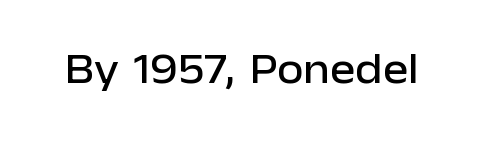
Plain, unruled lines of type. The font's upright variant was chosen for this text. I'd call this a sans setting — the letters go barefoot. Varying glyph widths throughout — classic text-font behaviour. How are the letters spaced? Ordinarily, with no added tracking.
